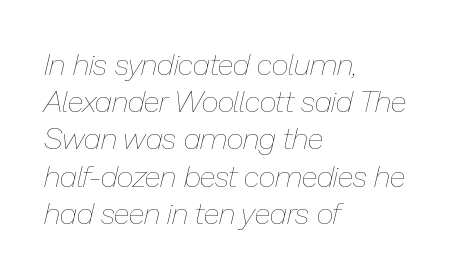
Stroke mass is kept to a normal reading level or below. The glyphs are unaccompanied by any horizontal stroke below them. Compared with a centered layout, this one pins lines to the left instead. Words appear dense and cohesive because spacing is normal.
